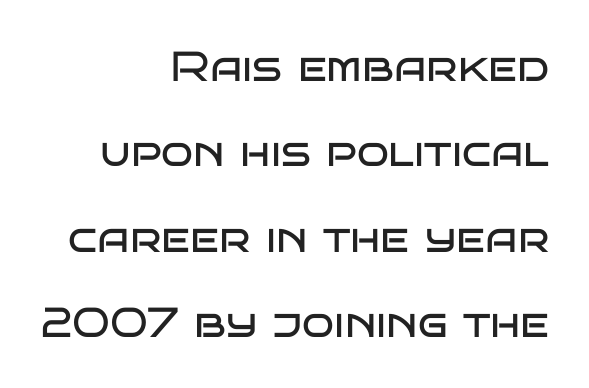
The image shows 42 px regular-weight, wide sans-serif type, upright; set right-aligned, loose line spacing (2.03x), normal letter spacing, not underlined; low stroke contrast and a large x-height.
